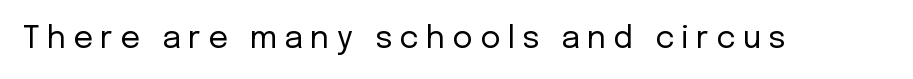
{"serif": "no", "italic": "no", "bold": "no", "weight": "regular", "width": "normal", "stroke_contrast": "low", "x_height": "medium", "monospaced": "no", "underline": "no", "letter_spacing": "wide", "letter_spacing_em": 0.23, "glyph_px": 31}
